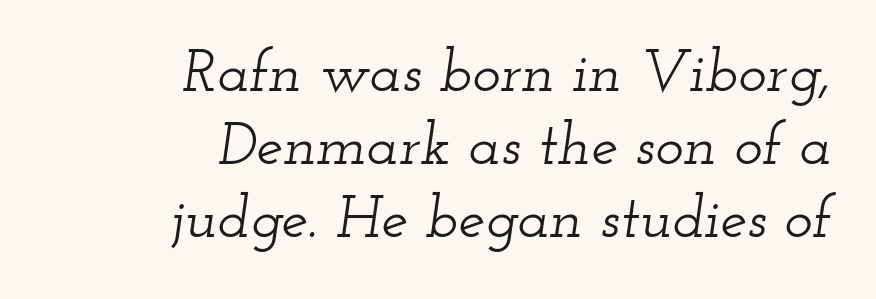
{"serif": "yes", "italic": "yes", "lean": "right", "slant_degrees": 12, "width": "wide", "stroke_contrast": "low", "x_height": "small", "monospaced": "no", "underline": "no", "align": "right", "line_spacing_ratio": 1.22, "letter_spacing": "normal", "letter_spacing_em": 0.0, "glyph_px": 60}
